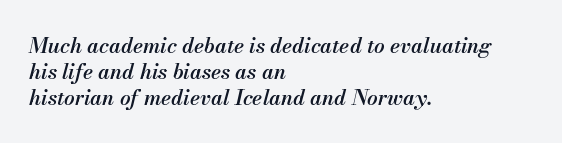
Q: Is the text bold? A: Semi-bold.
Q: Is the text italic (slanted)? A: Yes, it leans right by about 13 degrees.
Q: Is the text underlined? A: No.
Q: How is the paragraph aligned? A: Left-aligned.
Q: Is the spacing between letters normal or unusually wide? A: Normal.
